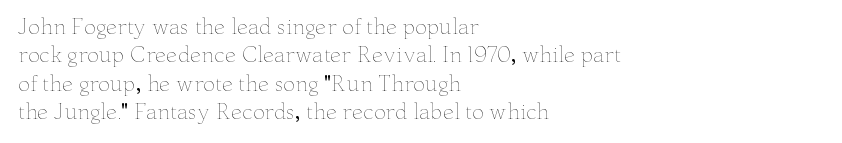
The image shows 20 px text type, upright; set left-aligned, normal line spacing (1.42x), normal letter spacing, not underlined.
